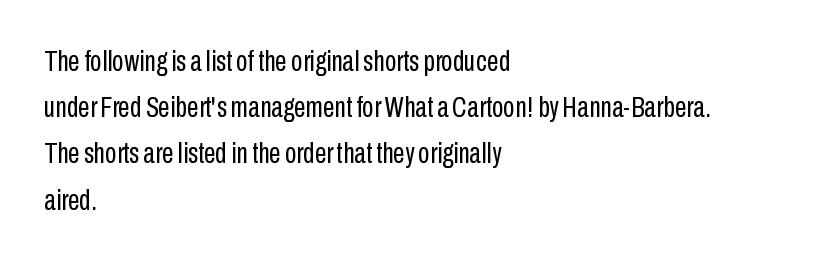
{"serif": "no", "italic": "no", "bold": "no", "weight": "regular", "width": "condensed", "stroke_contrast": "low", "x_height": "medium", "monospaced": "no", "underline": "no", "align": "left", "line_spacing": "normal", "line_spacing_ratio": 1.54, "letter_spacing": "normal", "letter_spacing_em": 0.0, "glyph_px": 30}
